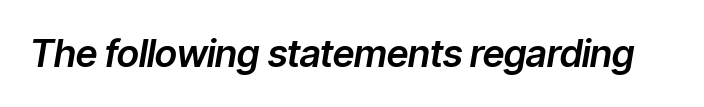
Q: Is the text italic (slanted)? A: Yes, it leans right by about 9 degrees.
Q: Is the text underlined? A: No.
Q: Is the spacing between letters normal or unusually wide? A: Normal.
Q: Width (condensed, normal, or wide)? A: Normal.
Q: Stroke contrast? A: Low.
Q: x-height? A: Medium.
Q: Monospaced? A: No.
